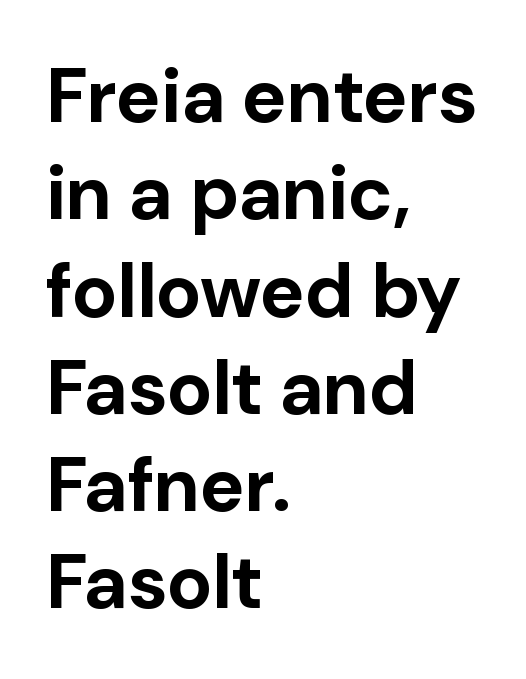
The image shows 76 px bold sans-serif type, upright; set left-aligned, normal line spacing (1.28x), normal letter spacing, not underlined; low stroke contrast and a medium x-height.
